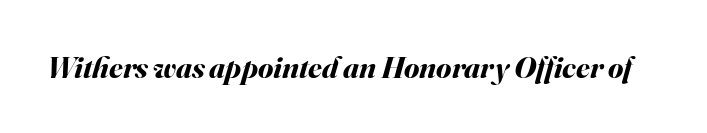
The zone under the glyphs is completely vacant. This sample uses plain, unmodified letter spacing. The face used here has the dense, thick strokes of a bold. Designer's note — italics engaged. Proportional: the letters do not fall into vertical columns.
